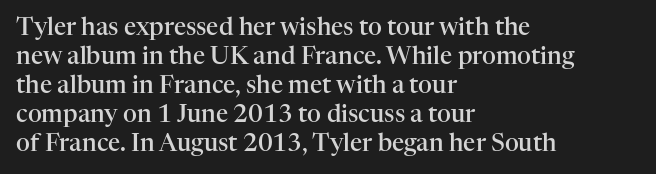
A fair bit of extra ink — the face is semibold, not bold. Reading down the block, your eye returns to a fixed left position each line. Style check: upright. Compared with typical body copy, the letter spacing here is the same. The passage shown is not underscored anywhere.
